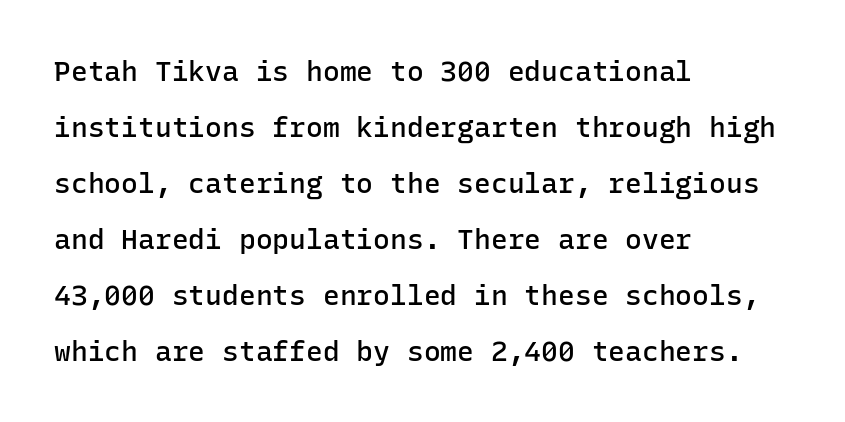
The paragraph has a hard left edge and a soft right edge. Interline gaps are noticeably wide in this sample. The lettering holds an erect, upright posture throughout. You can tell from the bare stems that sans-serif type was used. Strokes here are thickened, but only to semibold level. Clear beneath every line of the passage.
